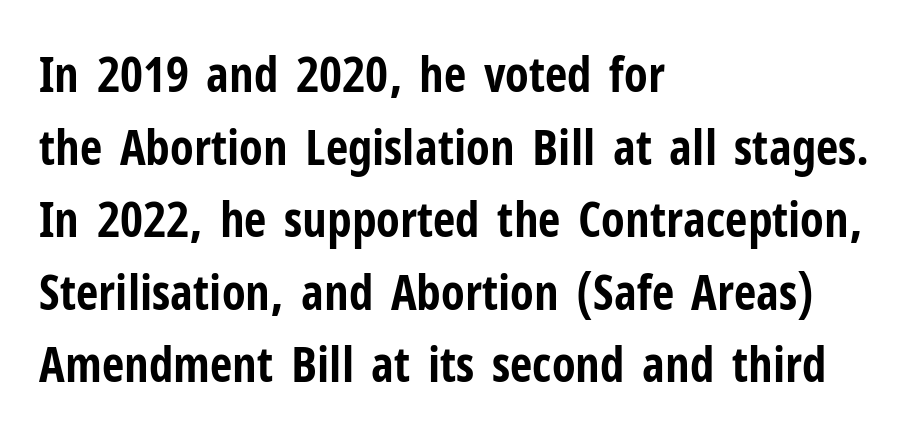
The image shows 49 px bold, condensed sans-serif type, upright; set left-aligned, normal line spacing (1.48x), normal letter spacing, not underlined; low stroke contrast and a medium x-height.
